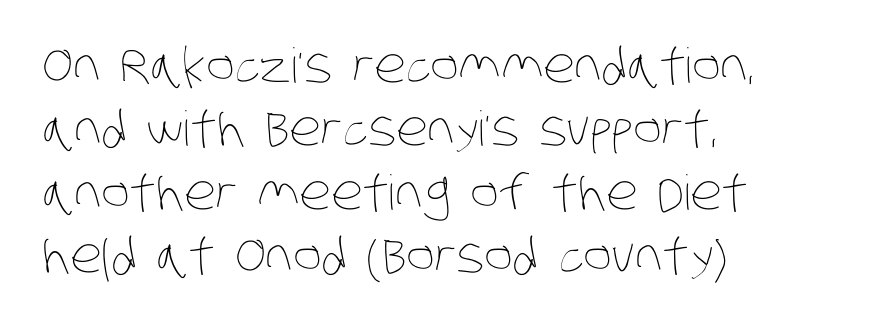
Q: Is the text bold? A: No.
Q: Is the text underlined? A: No.
Q: How is the paragraph aligned? A: Left-aligned.
Q: Is the spacing between letters normal or unusually wide? A: Normal.
Q: Is the spacing between lines tight, normal or loose? A: Normal.
Q: Width (condensed, normal, or wide)? A: Condensed.
Q: Stroke contrast? A: Low.
Q: x-height? A: Large.
Q: Monospaced? A: No.
